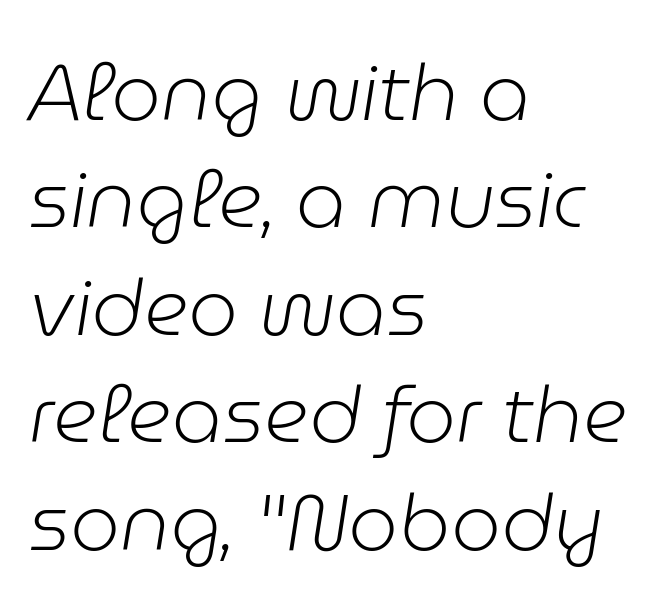
Glyph-to-glyph distance matches everyday printed text. Character widths vary here, with narrow letters taking less room than wide ones. The designer left line spacing at the default. Slanted lettering throughout. Compared with a centered layout, this one pins lines to the left instead. This rendering features lettering with no underline.
